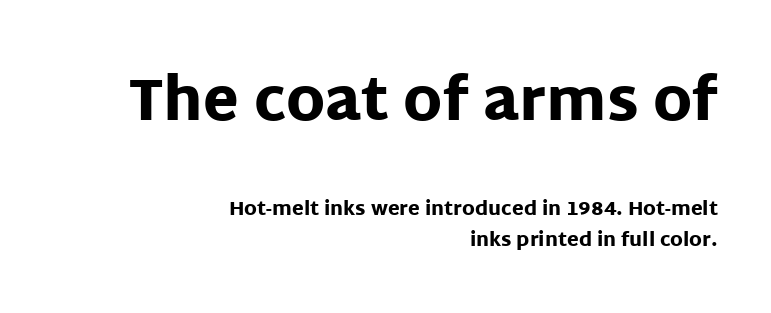
The image shows 58 px heavy sans-serif type, upright; set right-aligned, normal line spacing (1.62x), normal letter spacing, not underlined; the first (top) block is 3.05x larger; low stroke contrast and a large x-height.
